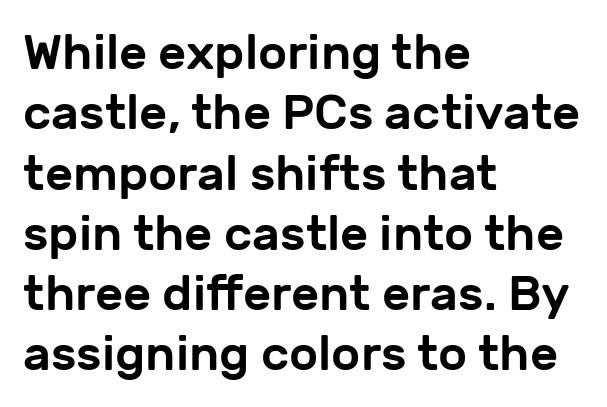
Q: Is the text italic (slanted)? A: No, it is upright.
Q: Is the typeface a serif or a sans-serif typeface? A: Sans-serif.
Q: Is the text underlined? A: No.
Q: How is the paragraph aligned? A: Left-aligned.
Q: Is the spacing between letters normal or unusually wide? A: Normal.
Q: Width (condensed, normal, or wide)? A: Normal.
Q: Stroke contrast? A: Low.
Q: x-height? A: Medium.
Q: Monospaced? A: No.
